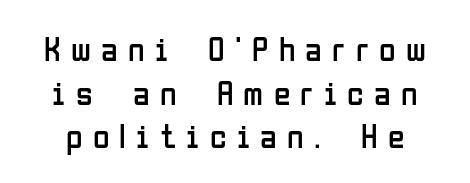
The space directly below the letters is spotless. Reading down the column, the eye jumps a familiar distance to each next line. The text was rendered using a sans face with plain stroke endings. These lines are rendered in a variable-pitch font. Tall strokes in this sample are plumb rather than angled. What stands out about the letter spacing? Its width — letters are far apart.
